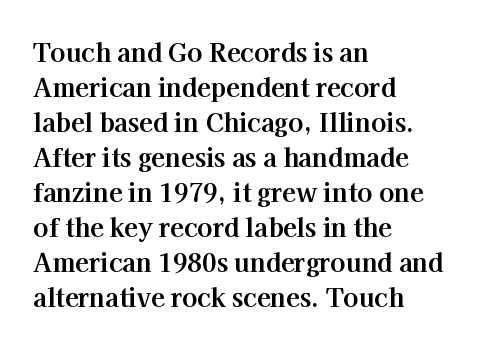
{"italic": "no", "bold": "yes", "underline": "no", "align": "left", "line_spacing": "normal", "line_spacing_ratio": 1.4, "letter_spacing": "normal", "letter_spacing_em": 0.0, "glyph_px": 25}
